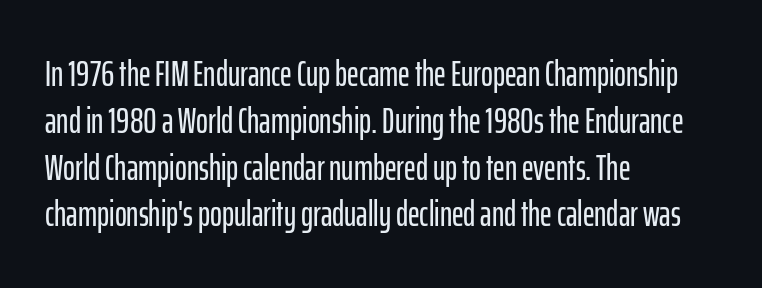
{"serif": "no", "italic": "no", "width": "condensed", "stroke_contrast": "low", "x_height": "medium", "monospaced": "no", "underline": "no", "align": "left", "line_spacing": "normal", "line_spacing_ratio": 1.3, "letter_spacing": "normal", "letter_spacing_em": 0.0, "glyph_px": 36}
